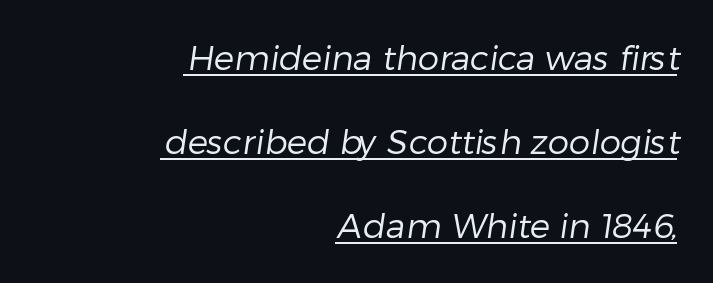
Looks like regular typesetting: each glyph gets only the width it needs. The string is rendered with underlining switched on. Honestly, the rows look like they've been pulled way apart. The passage shown is typeset with a sans-serif family.
